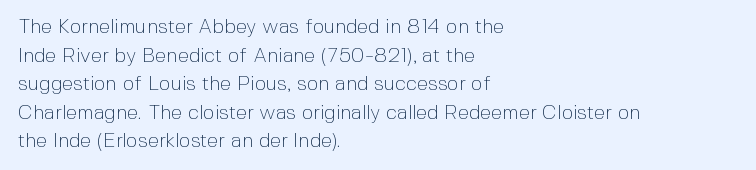
The image shows 20 px text type, upright; set left-aligned, normal line spacing (1.43x), normal letter spacing, not underlined.
